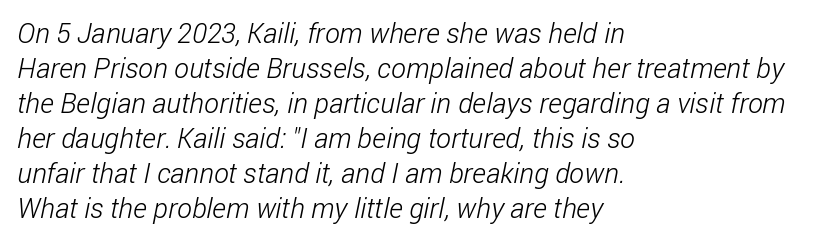
{"serif": "no", "bold": "no", "weight": "light", "width": "condensed", "stroke_contrast": "low", "x_height": "medium", "monospaced": "no", "underline": "no", "align": "left", "line_spacing": "normal", "line_spacing_ratio": 1.25, "letter_spacing": "normal", "letter_spacing_em": 0.0, "glyph_px": 28}
